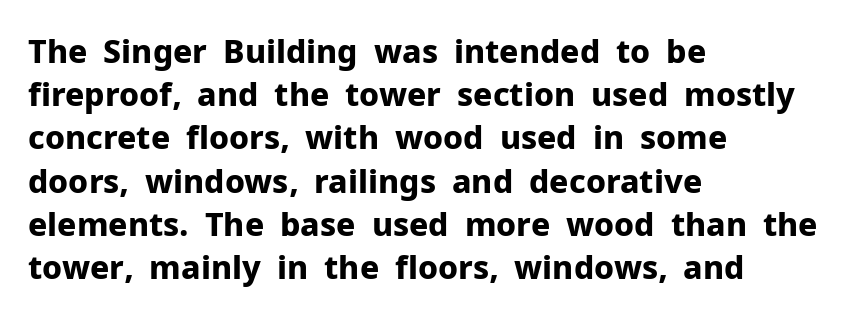
The image shows 32 px bold sans-serif type, upright; set left-aligned, normal line spacing (1.35x), normal letter spacing, not underlined; low stroke contrast and a medium x-height.
